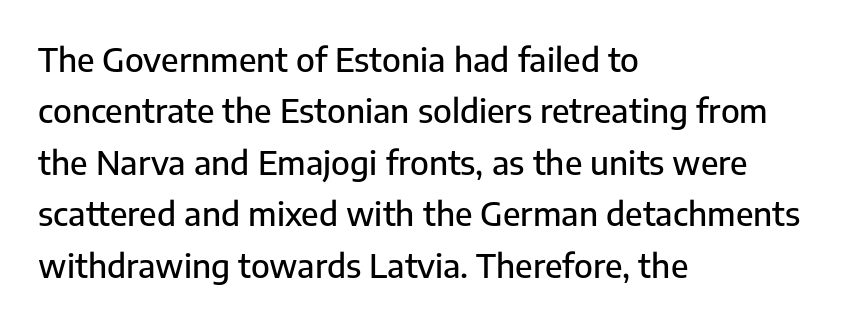
{"serif": "no", "italic": "no", "width": "normal", "stroke_contrast": "low", "x_height": "medium", "monospaced": "no", "underline": "no", "align": "left", "line_spacing": "normal", "line_spacing_ratio": 1.56, "letter_spacing": "normal", "letter_spacing_em": 0.0, "glyph_px": 33}
